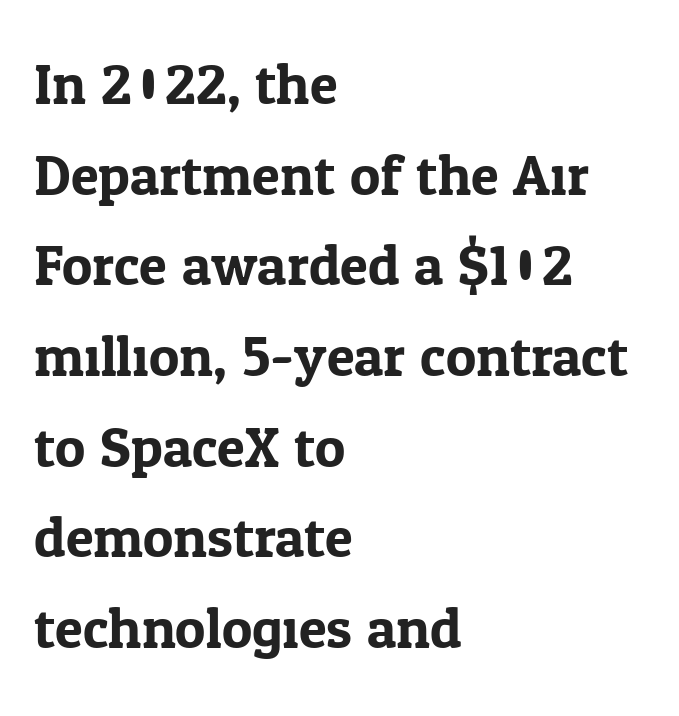
The lines are quadded left. Note the varied advance widths — an 'i' is clearly narrower than an 'm'. Leading: standard. Posture: straight, roman, zero tilt. The horizontal fit of the characters is conventional and even. Words float on clear page, feet unadorned.
